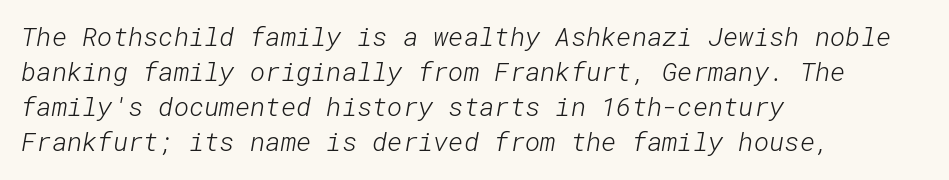
The space directly below the letters is spotless. In terms of leading, this rendering sits right in the middle. Notice how the passage keeps a crisp vertical edge on the left only. Tracking here is standard; glyphs follow each other at the usual distance.
